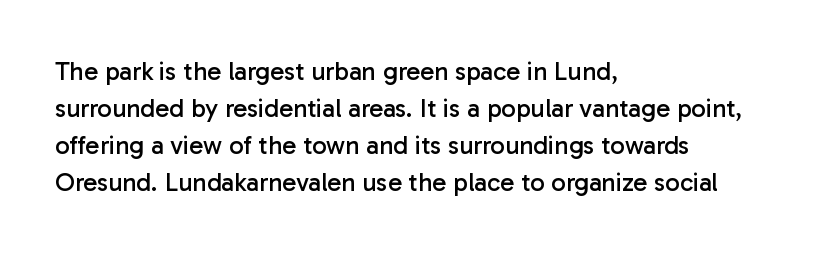
{"italic": "no", "bold": "no", "underline": "no", "align": "left", "line_spacing": "normal", "line_spacing_ratio": 1.42, "letter_spacing": "normal", "letter_spacing_em": 0.0, "glyph_px": 26}
